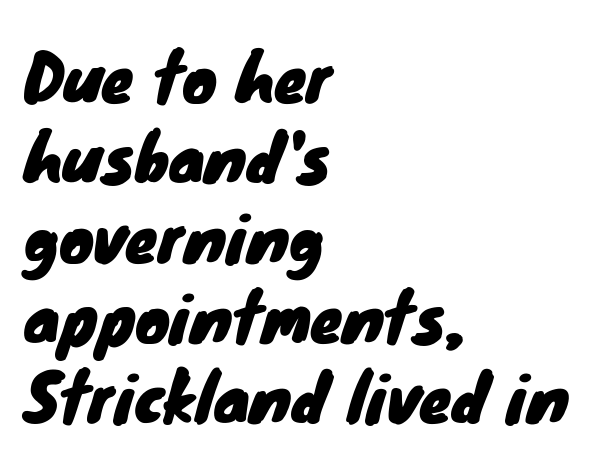
Q: Is the typeface a serif or a sans-serif typeface? A: Sans-serif.
Q: Is the text underlined? A: No.
Q: How is the paragraph aligned? A: Left-aligned.
Q: Is the spacing between letters normal or unusually wide? A: Normal.
Q: Width (condensed, normal, or wide)? A: Normal.
Q: Stroke contrast? A: Low.
Q: x-height? A: Small.
Q: Monospaced? A: No.
